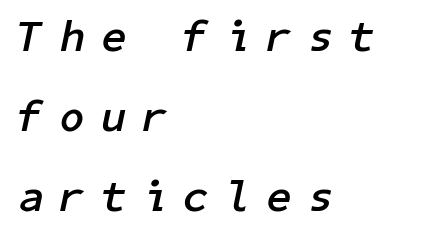
The type is letterspaced generously, with wide tracking. The lettering tilts uniformly, giving the passage an italic look. The specimen omits any rule beneath the text block's lines. How heavy is the stroke? Heavy — this is a bold.
